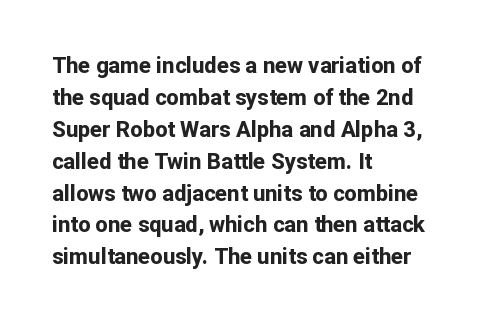
{"italic": "no", "bold": "yes", "underline": "no", "align": "left", "line_spacing": "normal", "line_spacing_ratio": 1.45, "letter_spacing": "normal", "letter_spacing_em": 0.0, "glyph_px": 22}
